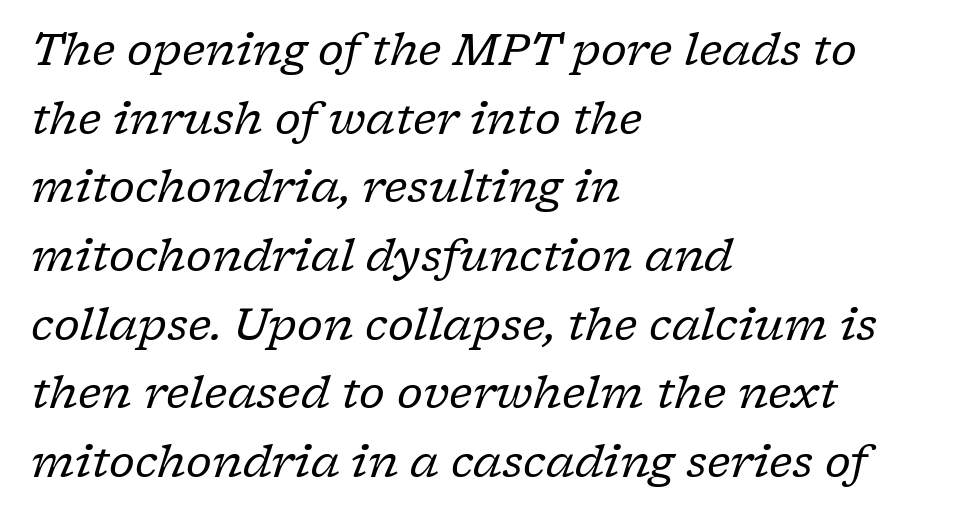
{"serif": "yes", "italic": "yes", "lean": "right", "slant_degrees": 17, "bold": "no", "weight": "regular", "width": "normal", "stroke_contrast": "low", "x_height": "medium", "monospaced": "no", "underline": "no", "align": "left", "line_spacing": "normal", "line_spacing_ratio": 1.56, "letter_spacing": "normal", "letter_spacing_em": 0.0, "glyph_px": 44}
